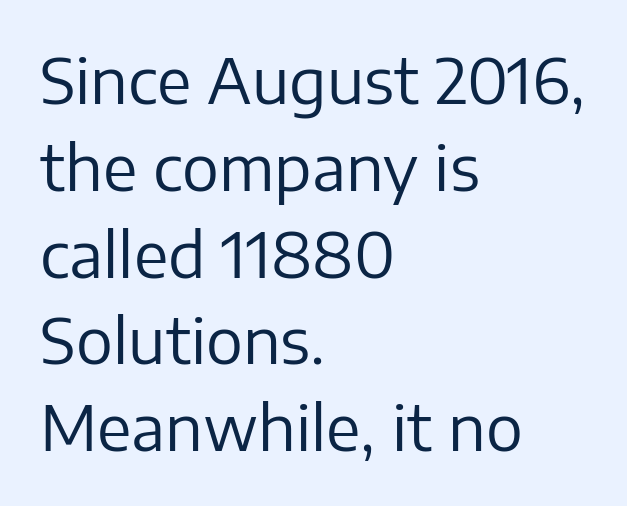
The image shows 62 px regular-weight sans-serif type, upright; set left-aligned, normal line spacing (1.4x), normal letter spacing, not underlined; low stroke contrast and a medium x-height.
